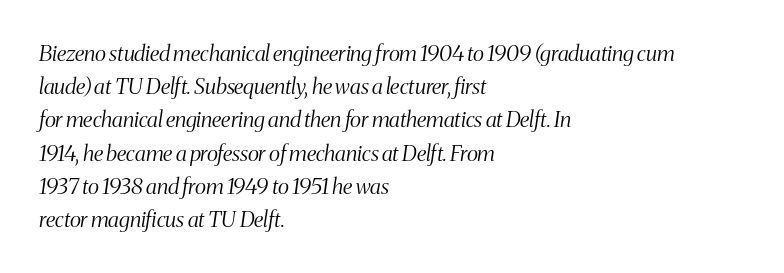
One glance says typical: line gaps are just what's usual. Stems and bowls with no extra thickness — not bold. Short note: letters normally spaced. Plain, unruled lines of type.
